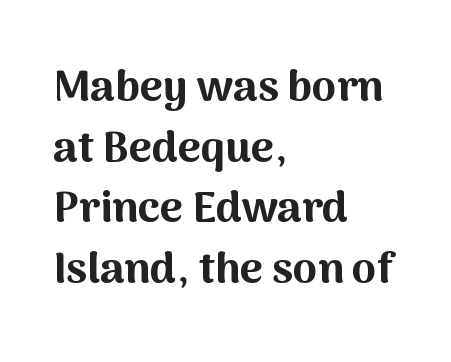
The image shows 44 px bold sans-serif type, upright; set left-aligned, normal line spacing (1.38x), normal letter spacing, not underlined; medium stroke contrast and a medium x-height.
